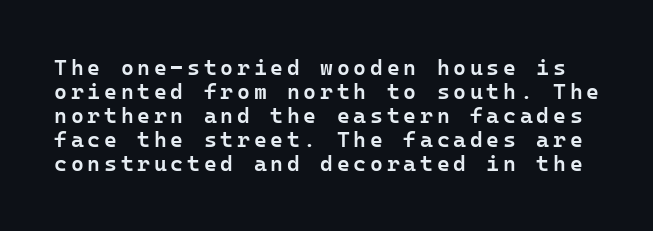
Q: Is the text bold? A: Semi-bold.
Q: Is the text italic (slanted)? A: No, it is upright.
Q: Is the text underlined? A: No.
Q: Is the spacing between lines tight, normal or loose? A: Tight.
